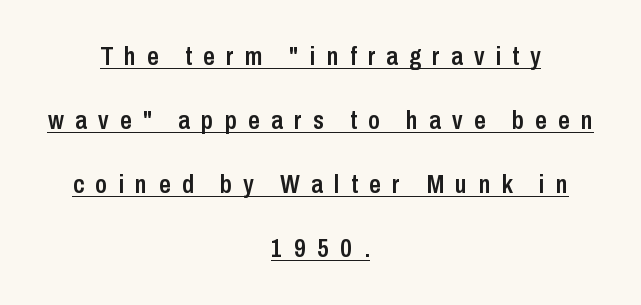
{"italic": "no", "bold": "semi", "underline": "yes", "align": "center", "line_spacing": "loose", "line_spacing_ratio": 2.46, "letter_spacing": "wide", "letter_spacing_em": 0.43, "glyph_px": 26}
